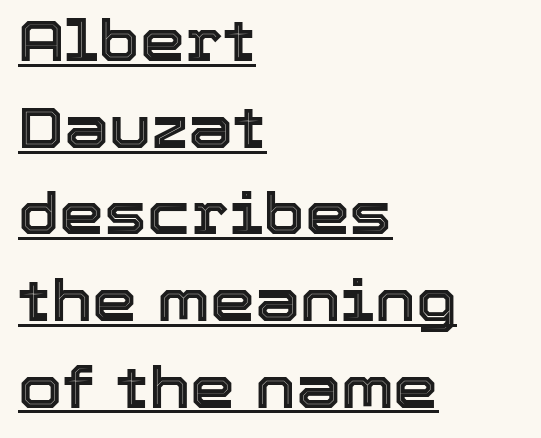
Posture: straight, roman, zero tilt. The letters sit at their default tracking, neither squeezed nor spread. Is this a fixed-width face? No — the glyphs have proportional, varying widths. The rag falls on the right side of this text block. The rendered words wear a rule along their underside.
